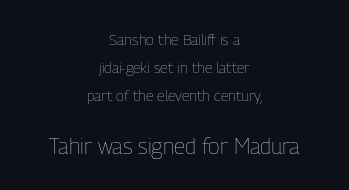
The image shows 22 px text type, upright; set centered, line spacing 1.88x, normal letter spacing, not underlined; the second (bottom) block is 1.47x larger.
